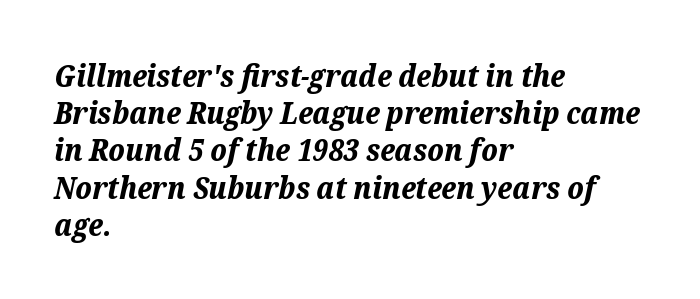
The glyphs look as if they've been sheared to an angle. Characters follow at the spacing the type designer built in. Descenders hang freely into open space. Do the characters align in a grid? No, the font is proportional. Emphasis by weight is at full strength: bold.
